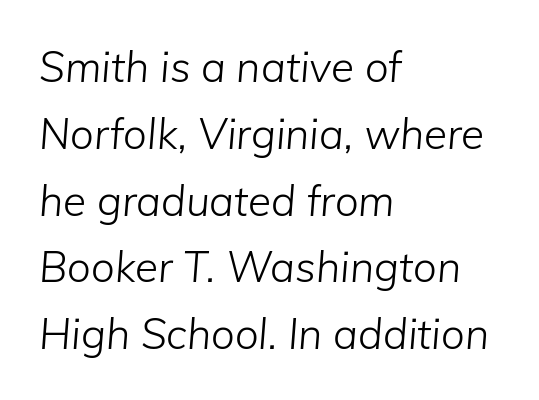
Q: Is the text bold? A: No.
Q: Is the text italic (slanted)? A: Yes, it leans right by about 5 degrees.
Q: Is the text underlined? A: No.
Q: How is the paragraph aligned? A: Left-aligned.
Q: Is the spacing between letters normal or unusually wide? A: Normal.
Q: Is the spacing between lines tight, normal or loose? A: Normal.
Q: Width (condensed, normal, or wide)? A: Normal.
Q: Stroke contrast? A: Low.
Q: x-height? A: Medium.
Q: Monospaced? A: No.
